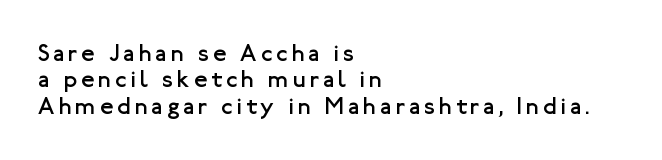
Closely set lines give the paragraph a compact silhouette. This sample is left-justified, so line endings fall wherever the words run out. Every character sits straight up, as roman type does. Each stroke keeps to a modest, everyday thickness or less. Plain, unruled lines of type.
